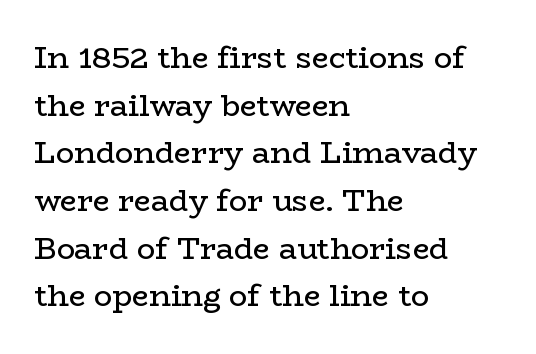
Is this a fixed-width face? No — the glyphs have proportional, varying widths. Descenders are the only things crossing below the line. Is this a heavy cut? Hardly; it is regular or lighter. Quick note: interline space is typical. Characters follow at the spacing the type designer built in.
